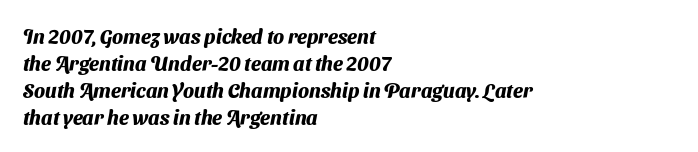
Does the leading feel generous? No, just average. The line texture is even and compact thanks to regular tracking. Typeset ragged right — the left edge is the straight one. Is the type bold? Yes — the strokes are clearly thick and heavy.
